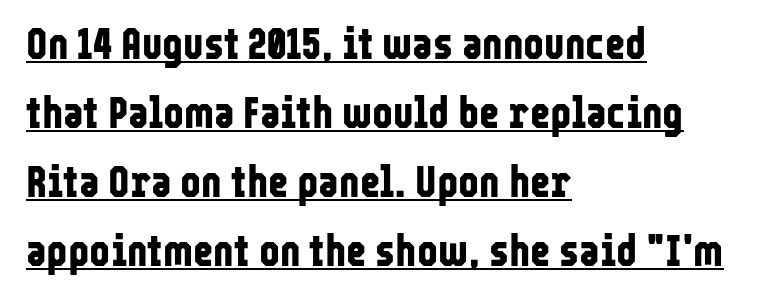
The image shows 44 px bold, condensed sans-serif type, upright; set left-aligned, normal line spacing (1.57x), normal letter spacing, underlined; low stroke contrast and a medium x-height.
